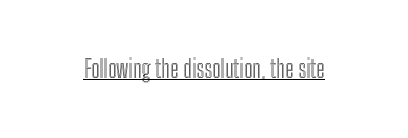
Q: Is the text italic (slanted)? A: No, it is upright.
Q: Is the text underlined? A: Yes.
Q: Is the spacing between letters normal or unusually wide? A: Normal.
